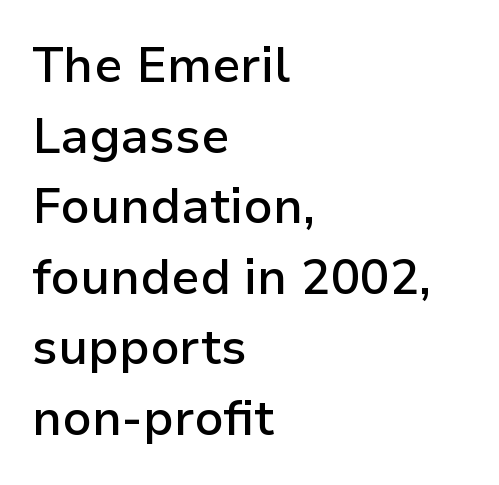
{"serif": "no", "italic": "no", "bold": "semi", "weight": "semibold", "width": "normal", "stroke_contrast": "low", "x_height": "medium", "monospaced": "no", "underline": "no", "align": "left", "line_spacing": "normal", "line_spacing_ratio": 1.44, "letter_spacing": "normal", "letter_spacing_em": 0.0, "glyph_px": 49}
